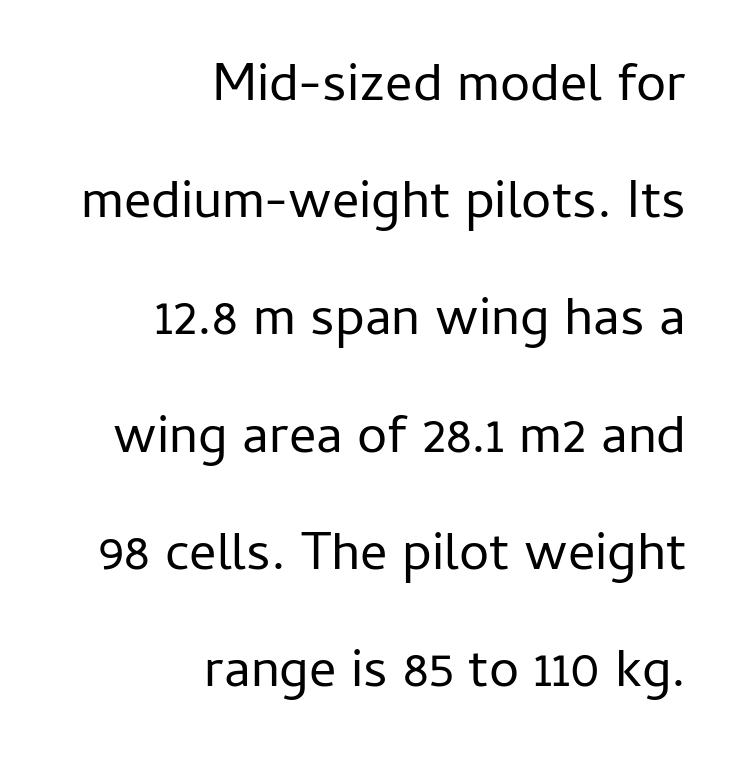
The image shows 54 px regular-weight sans-serif type, upright; set right-aligned, loose line spacing (2.17x), normal letter spacing, not underlined; low stroke contrast and a medium x-height.
